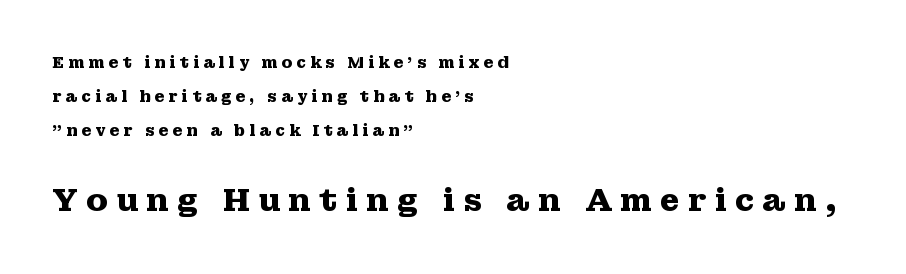
The image shows 32 px heavy, wide serif type, upright; set left-aligned, loose line spacing (2.12x), unusually wide letter spacing (+0.25 em), not underlined; the second (bottom) block is 2.0x larger; medium stroke contrast and a medium x-height.
